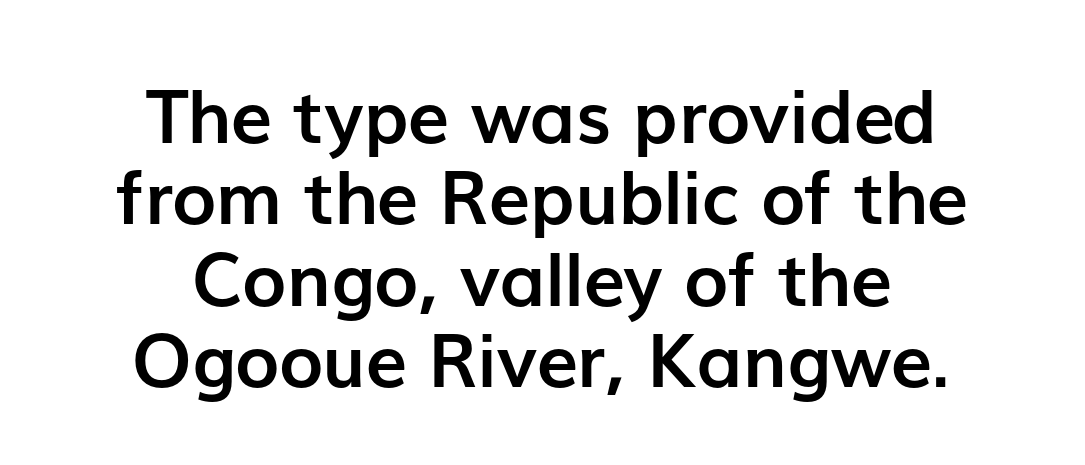
The image shows 74 px semibold sans-serif type, upright; set centered, tight line spacing (1.1x), normal letter spacing, not underlined; low stroke contrast and a medium x-height.
